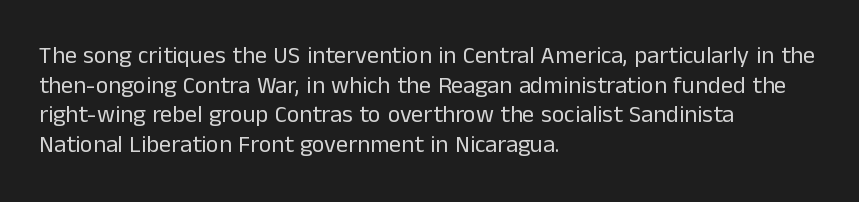
The image shows 24 px text type, upright; set left-aligned, line spacing 1.23x, normal letter spacing, not underlined.
